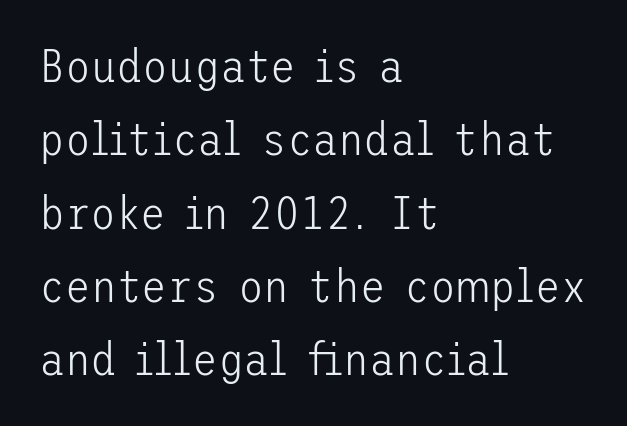
{"serif": "no", "italic": "no", "bold": "no", "weight": "light", "width": "normal", "stroke_contrast": "low", "x_height": "medium", "underline": "no", "align": "left", "line_spacing": "normal", "line_spacing_ratio": 1.56, "letter_spacing": "normal", "letter_spacing_em": 0.0, "glyph_px": 47}
